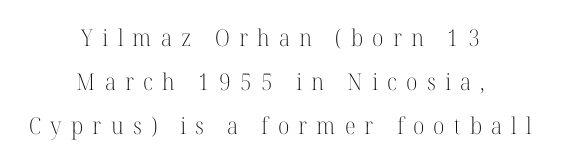
This is the regular roman posture of the typeface. The type is letterspaced generously, with wide tracking. Each line is balanced around a shared central axis. The space between consecutive lines is lavish. The strip under each line holds only bare page. Each stroke keeps to a modest, everyday thickness or less.
